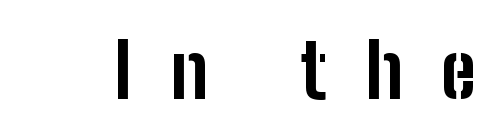
Q: Is the text bold? A: Yes.
Q: Is the text italic (slanted)? A: No, it is upright.
Q: Is the typeface a serif or a sans-serif typeface? A: Sans-serif.
Q: Is the text underlined? A: No.
Q: Is the spacing between letters normal or unusually wide? A: Unusually wide.
Q: Width (condensed, normal, or wide)? A: Condensed.
Q: Stroke contrast? A: Low.
Q: x-height? A: Medium.
Q: Monospaced? A: No.
